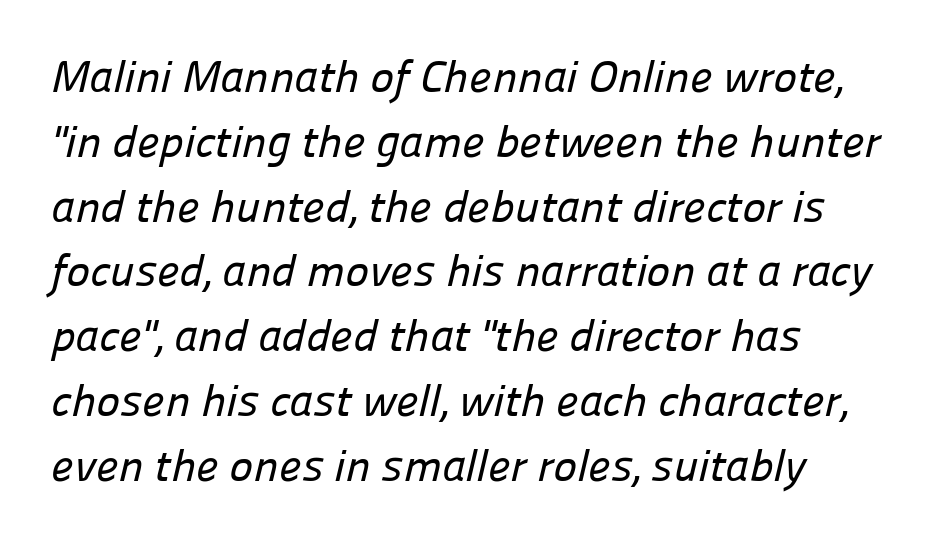
The image shows 45 px sans-serif type; set left-aligned, normal line spacing (1.44x), normal letter spacing, not underlined; low stroke contrast and a medium x-height.
